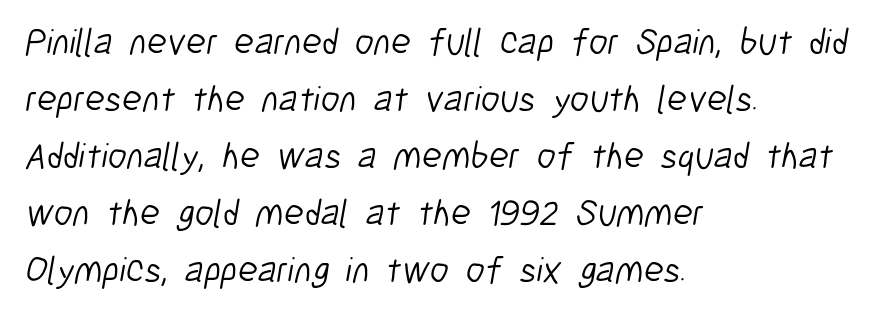
{"serif": "no", "bold": "no", "weight": "light", "width": "condensed", "stroke_contrast": "low", "x_height": "medium", "monospaced": "no", "underline": "no", "align": "left", "line_spacing": "normal", "line_spacing_ratio": 1.54, "letter_spacing": "normal", "letter_spacing_em": 0.0, "glyph_px": 37}
